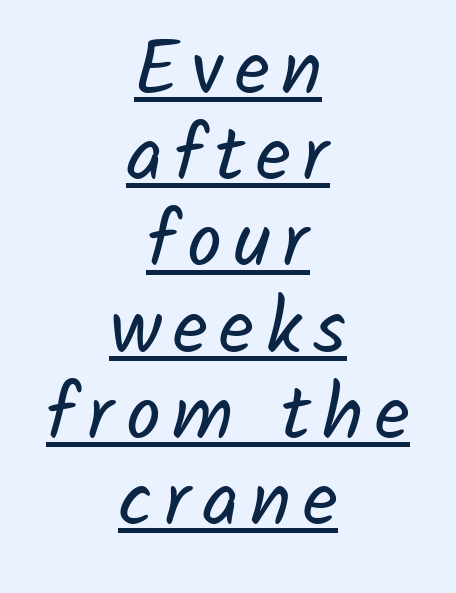
The image shows 77 px regular-weight sans-serif type; set centered, tight line spacing (1.12x), underlined; low stroke contrast and a medium x-height.
